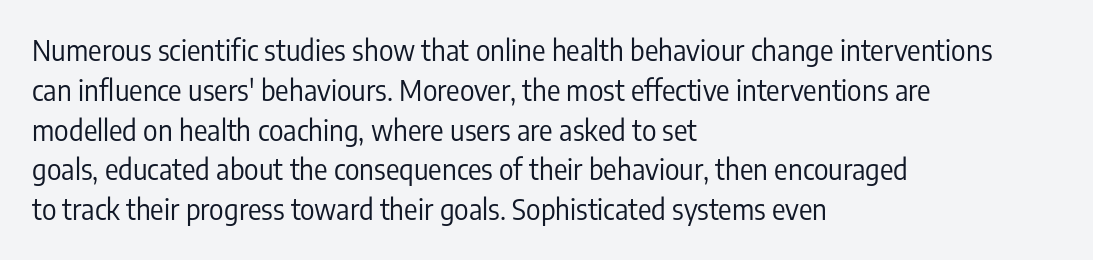
{"serif": "no", "italic": "no", "bold": "no", "weight": "regular", "width": "condensed", "stroke_contrast": "low", "x_height": "medium", "monospaced": "no", "underline": "no", "align": "left", "line_spacing": "normal", "line_spacing_ratio": 1.42, "letter_spacing": "normal", "letter_spacing_em": 0.0, "glyph_px": 28}
